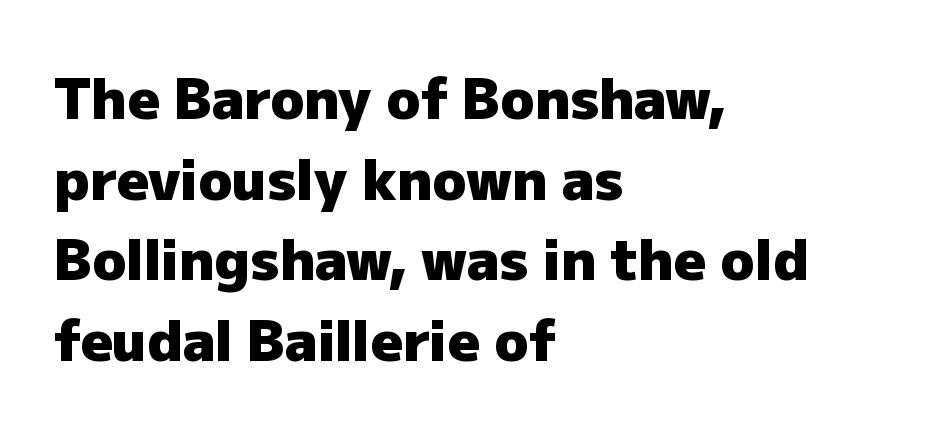
The image shows 56 px heavy sans-serif type, upright; set left-aligned, normal line spacing (1.44x), normal letter spacing, not underlined; low stroke contrast and a medium x-height.
